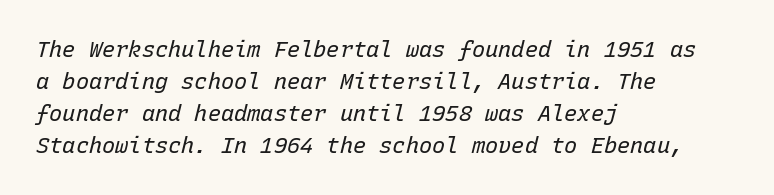
Q: Is the text bold? A: No.
Q: Is the text italic (slanted)? A: Yes, it leans right by about 15 degrees.
Q: Is the text underlined? A: No.
Q: How is the paragraph aligned? A: Left-aligned.
Q: Is the spacing between letters normal or unusually wide? A: Normal.
Q: Is the spacing between lines tight, normal or loose? A: Normal.
